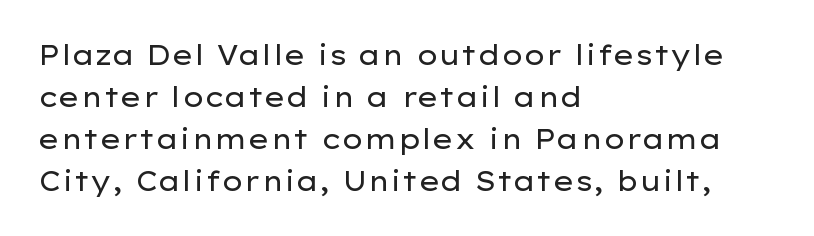
Anything drawn beneath the words? Only blank space. Each word holds together tightly as a unit, with standard inter-letter gaps. Each stroke keeps to a modest, everyday thickness or less. Normally led — the rows are evenly, conventionally spaced. In CSS terms this would be text-align: left. Does the lettering tilt? It doesn't — this is upright.
